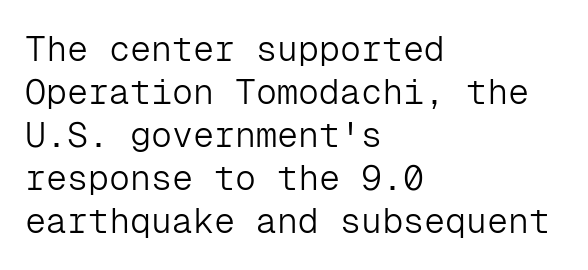
{"serif": "no", "italic": "no", "bold": "no", "weight": "light", "width": "normal", "stroke_contrast": "low", "x_height": "medium", "monospaced": "yes", "underline": "no", "align": "left", "line_spacing_ratio": 1.23, "letter_spacing": "normal", "letter_spacing_em": 0.0, "glyph_px": 35}
